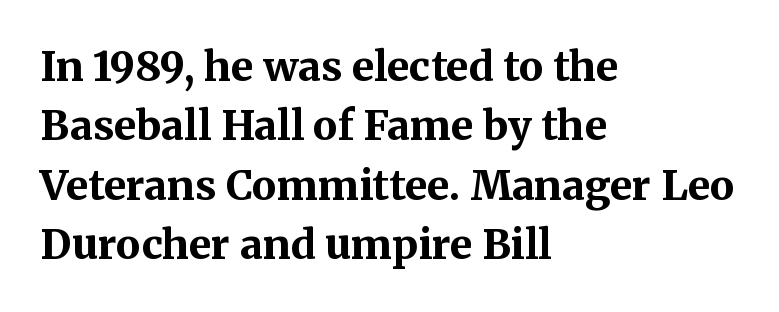
{"serif": "yes", "italic": "no", "bold": "yes", "weight": "bold", "width": "normal", "stroke_contrast": "medium", "x_height": "medium", "monospaced": "no", "underline": "no", "align": "left", "line_spacing": "normal", "line_spacing_ratio": 1.45, "letter_spacing": "normal", "letter_spacing_em": 0.0, "glyph_px": 41}
